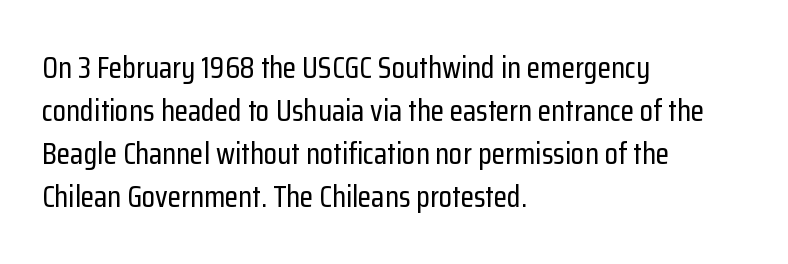
The image shows 31 px condensed sans-serif type, upright; set left-aligned, normal line spacing (1.39x), normal letter spacing, not underlined; low stroke contrast and a medium x-height.
